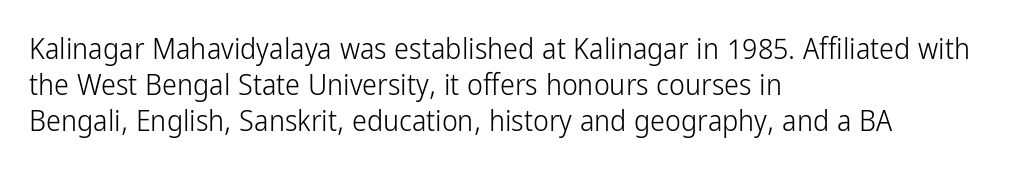
{"serif": "no", "italic": "no", "bold": "no", "weight": "light", "width": "condensed", "stroke_contrast": "low", "x_height": "medium", "monospaced": "no", "underline": "no", "align": "left", "line_spacing_ratio": 1.2, "letter_spacing": "normal", "letter_spacing_em": 0.0, "glyph_px": 30}
